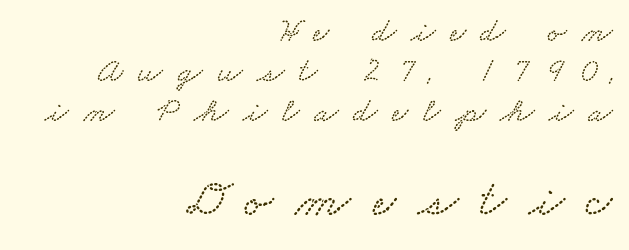
{"width": "wide", "stroke_contrast": "low", "x_height": "small", "monospaced": "no", "underline": "no", "align": "right", "line_spacing": "tight", "line_spacing_ratio": 1.15, "letter_spacing": "wide", "letter_spacing_em": 0.42, "larger_block": "second", "size_ratio": 1.49, "glyph_px": 52}
